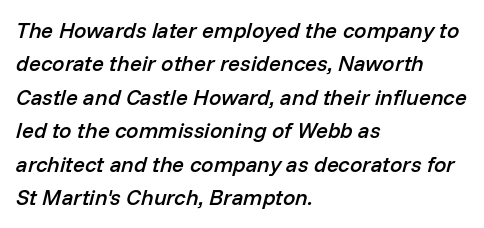
{"italic": "yes", "lean": "right", "slant_degrees": 14, "bold": "semi", "underline": "no", "align": "left", "line_spacing": "normal", "line_spacing_ratio": 1.52, "letter_spacing": "normal", "letter_spacing_em": 0.0, "glyph_px": 22}
